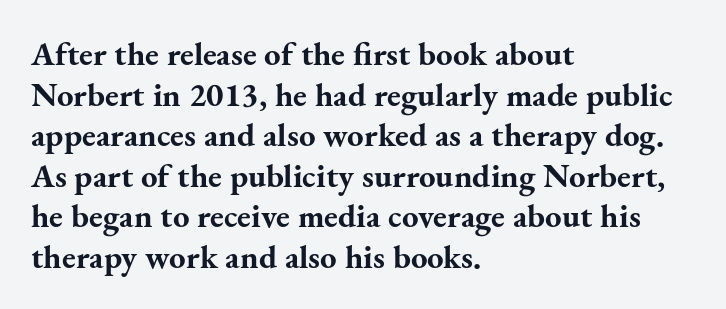
Nope, not italic — everything's standing straight. Is this a fixed-width face? No — the glyphs have proportional, varying widths. Chunky letters — that's bold for sure. This sample uses a serif face.
